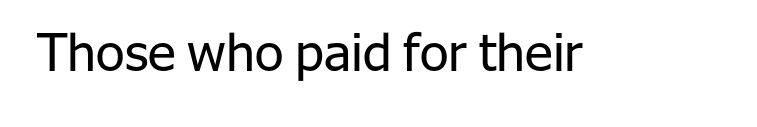
Ascenders rise straight up at ninety degrees. Check the space under the baseline: it is left empty. What stands out about the letter spacing? Nothing — it is the standard amount. The designer went with a sans here, leaving each stem footless.
